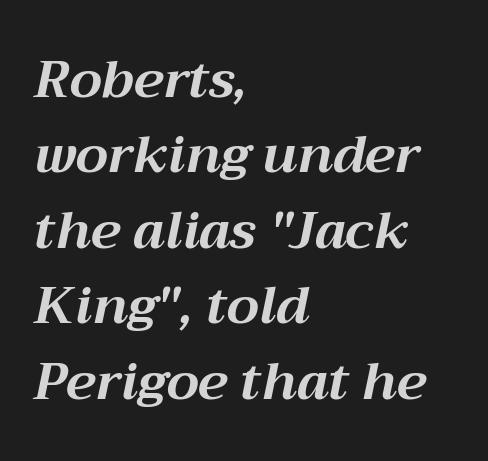
Q: Is the text bold? A: Yes.
Q: Is the text italic (slanted)? A: Yes, it leans right by about 12 degrees.
Q: Is the text underlined? A: No.
Q: How is the paragraph aligned? A: Left-aligned.
Q: Is the spacing between letters normal or unusually wide? A: Normal.
Q: Is the spacing between lines tight, normal or loose? A: Normal.
Q: Width (condensed, normal, or wide)? A: Normal.
Q: Stroke contrast? A: Medium.
Q: x-height? A: Medium.
Q: Monospaced? A: No.
